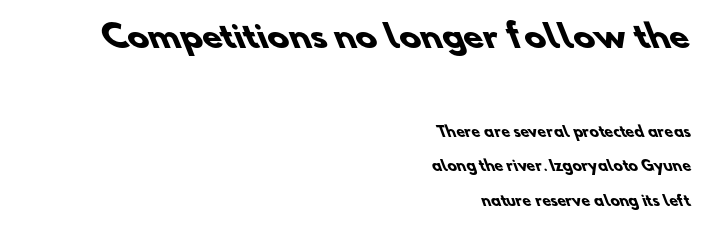
{"serif": "no", "bold": "yes", "weight": "heavy", "width": "normal", "stroke_contrast": "low", "x_height": "small", "monospaced": "no", "underline": "no", "align": "right", "line_spacing": "loose", "line_spacing_ratio": 2.47, "letter_spacing": "normal", "letter_spacing_em": 0.0, "larger_block": "first", "size_ratio": 2.29, "glyph_px": 32}
